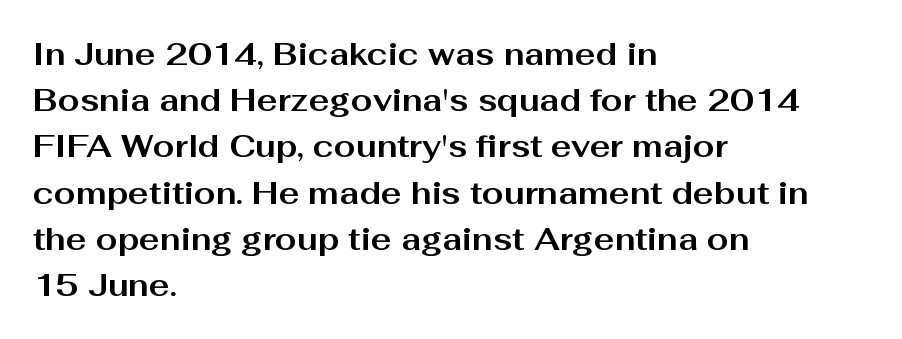
Each row of text sits above clean, open space. Regarding leading, the lines here are spaced in the standard way. The compositor pushed each line to the left boundary. These lines are rendered in a variable-pitch font. Inter-character spacing is left at the font's built-in metrics. These lines are composed in type without serifs.
